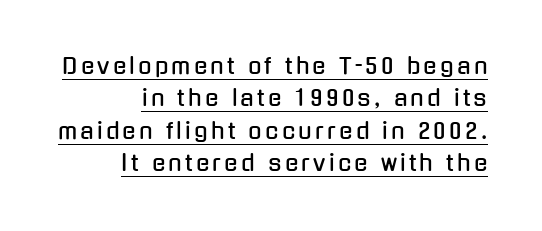
Q: Is the text italic (slanted)? A: No, it is upright.
Q: Is the text underlined? A: Yes.
Q: How is the paragraph aligned? A: Right-aligned.
Q: Is the spacing between lines tight, normal or loose? A: Normal.
